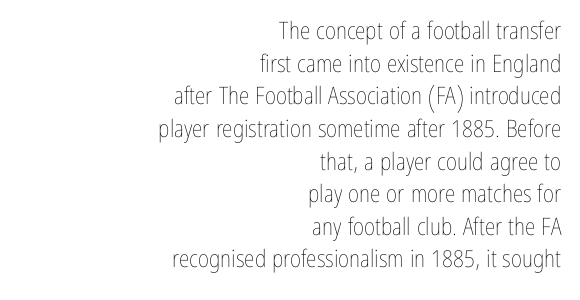
The image shows 24 px text type, upright; set right-aligned, normal line spacing (1.36x), normal letter spacing, not underlined.
